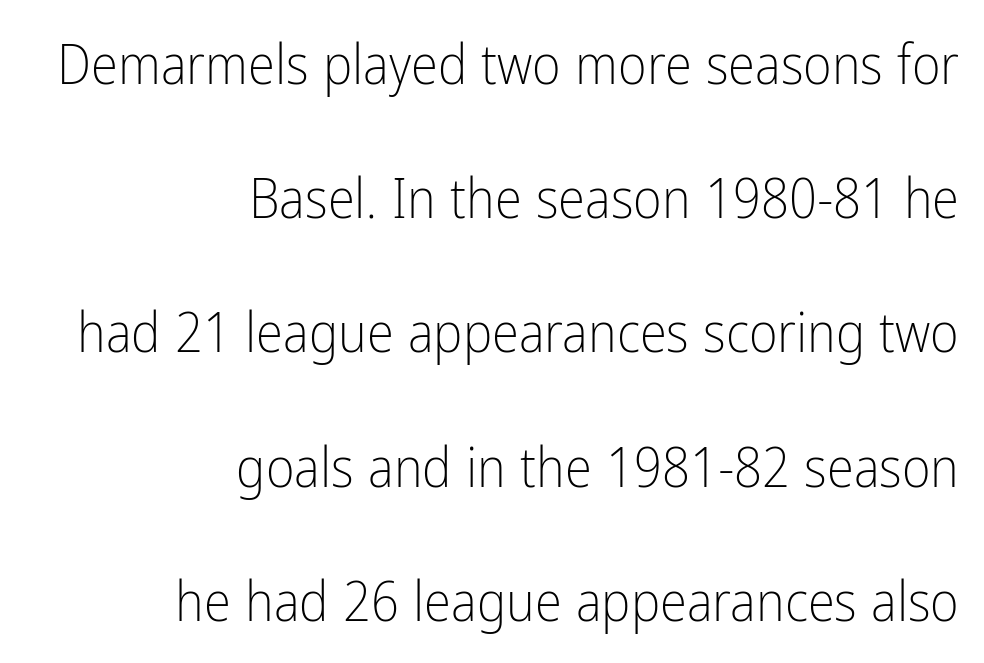
{"serif": "no", "italic": "no", "bold": "no", "weight": "light", "width": "condensed", "stroke_contrast": "low", "x_height": "medium", "monospaced": "no", "underline": "no", "align": "right", "line_spacing": "loose", "line_spacing_ratio": 2.44, "letter_spacing": "normal", "letter_spacing_em": 0.0, "glyph_px": 55}
